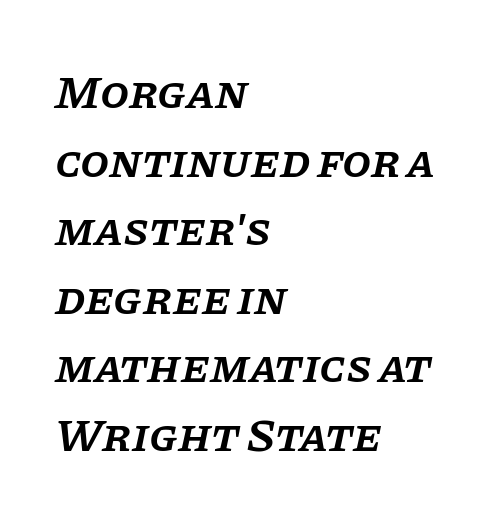
Q: Is the text bold? A: Semi-bold.
Q: Is the text italic (slanted)? A: Yes, it leans right by about 11 degrees.
Q: Is the typeface a serif or a sans-serif typeface? A: Serif.
Q: Is the text underlined? A: No.
Q: How is the paragraph aligned? A: Left-aligned.
Q: Is the spacing between letters normal or unusually wide? A: Normal.
Q: Is the spacing between lines tight, normal or loose? A: Normal.
Q: Width (condensed, normal, or wide)? A: Normal.
Q: Stroke contrast? A: Low.
Q: x-height? A: Large.
Q: Monospaced? A: No.
